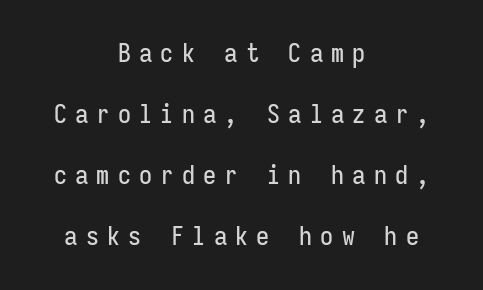
Q: Is the text italic (slanted)? A: No, it is upright.
Q: Is the text underlined? A: No.
Q: How is the paragraph aligned? A: Centered.
Q: Is the spacing between letters normal or unusually wide? A: Unusually wide.
Q: Is the spacing between lines tight, normal or loose? A: Loose.
